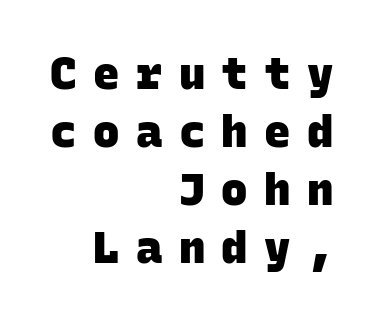
The image shows 44 px heavy sans-serif type, monospaced; set right-aligned, normal line spacing (1.32x), unusually wide letter spacing (+0.37 em), not underlined; low stroke contrast and a large x-height.
